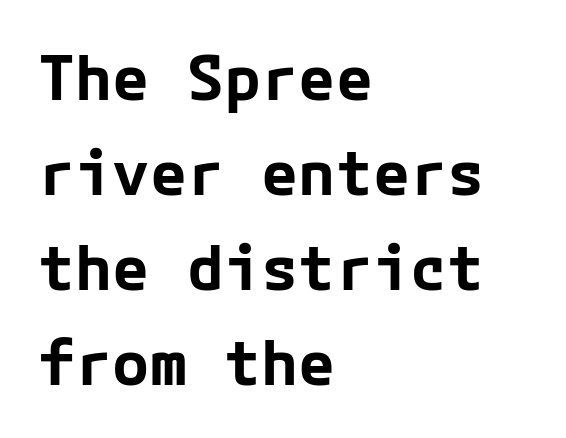
{"serif": "no", "italic": "no", "bold": "yes", "weight": "bold", "width": "normal", "stroke_contrast": "low", "x_height": "medium", "underline": "no", "align": "left", "line_spacing": "normal", "line_spacing_ratio": 1.53, "letter_spacing": "normal", "letter_spacing_em": 0.0, "glyph_px": 62}
